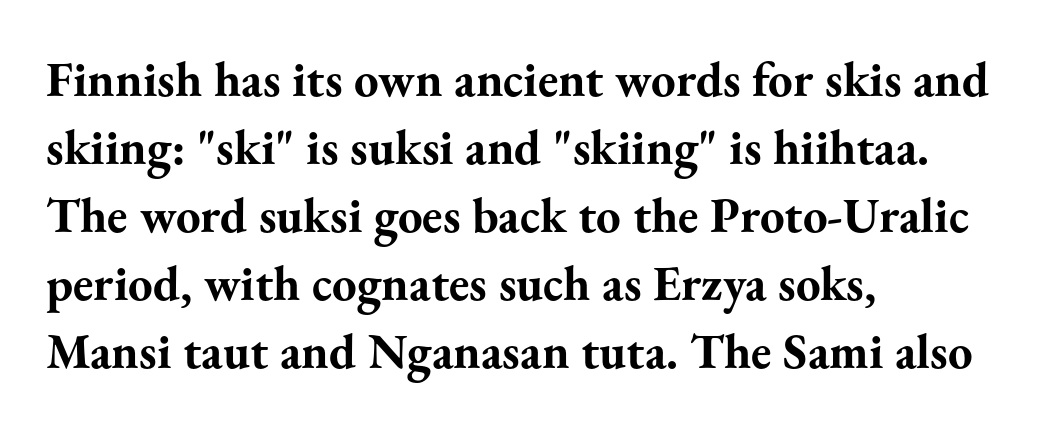
Q: Is the text bold? A: Yes.
Q: Is the text italic (slanted)? A: No, it is upright.
Q: Is the typeface a serif or a sans-serif typeface? A: Serif.
Q: Is the text underlined? A: No.
Q: How is the paragraph aligned? A: Left-aligned.
Q: Is the spacing between letters normal or unusually wide? A: Normal.
Q: Is the spacing between lines tight, normal or loose? A: Normal.
Q: Width (condensed, normal, or wide)? A: Normal.
Q: Stroke contrast? A: Medium.
Q: x-height? A: Small.
Q: Monospaced? A: No.
